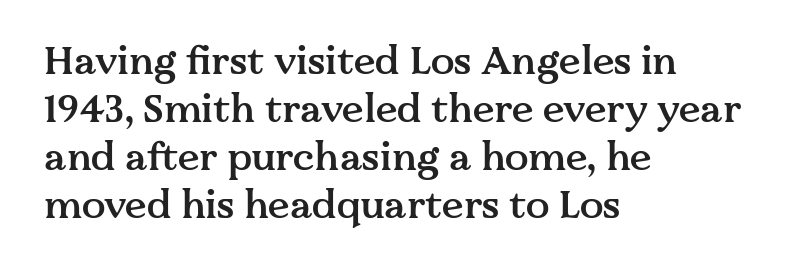
Q: Is the text bold? A: Semi-bold.
Q: Is the text italic (slanted)? A: No, it is upright.
Q: Is the typeface a serif or a sans-serif typeface? A: Serif.
Q: Is the text underlined? A: No.
Q: How is the paragraph aligned? A: Left-aligned.
Q: Is the spacing between letters normal or unusually wide? A: Normal.
Q: Width (condensed, normal, or wide)? A: Normal.
Q: Stroke contrast? A: Medium.
Q: x-height? A: Medium.
Q: Monospaced? A: No.
